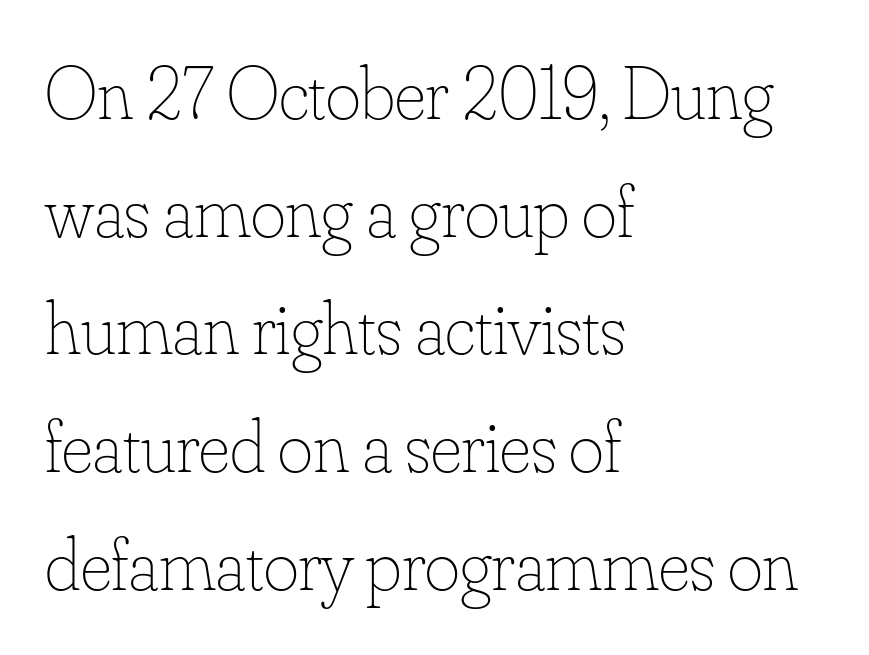
Notice how the passage keeps a crisp vertical edge on the left only. Underline: absent. These lines are rendered in a variable-pitch font. Notice how the stems are strictly vertical — no italics here.
